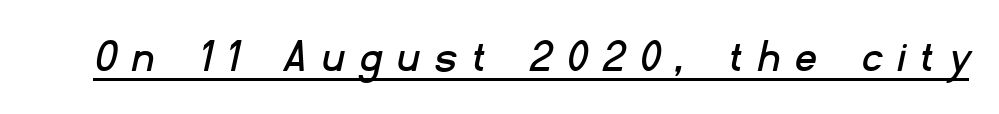
Looks like regular typesetting: each glyph gets only the width it needs. Students, note that the glyphs here are deliberately spaced far apart. I'd call this a sans setting — the letters go barefoot. These characters rest on top of a visible drawn line.
